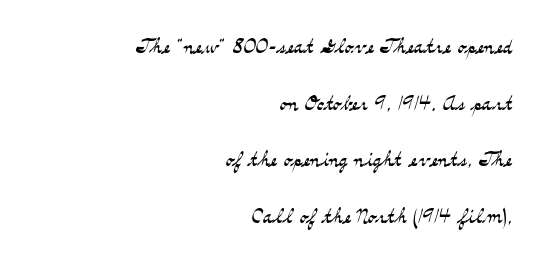
{"bold": "no", "underline": "no", "align": "right", "line_spacing": "loose", "line_spacing_ratio": 2.1, "letter_spacing": "normal", "letter_spacing_em": 0.0, "glyph_px": 27}
